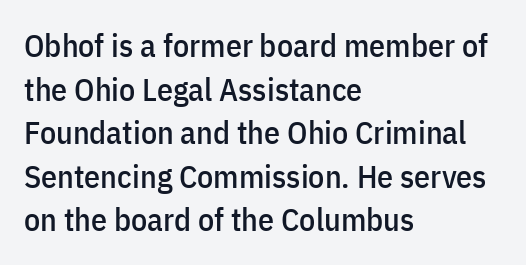
Q: Is the text italic (slanted)? A: No, it is upright.
Q: Is the typeface a serif or a sans-serif typeface? A: Sans-serif.
Q: Is the text underlined? A: No.
Q: How is the paragraph aligned? A: Left-aligned.
Q: Is the spacing between letters normal or unusually wide? A: Normal.
Q: Is the spacing between lines tight, normal or loose? A: Normal.
Q: Width (condensed, normal, or wide)? A: Condensed.
Q: Stroke contrast? A: Low.
Q: x-height? A: Medium.
Q: Monospaced? A: No.
